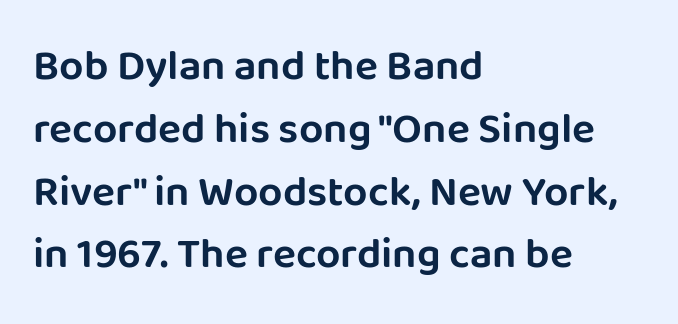
{"serif": "no", "italic": "no", "width": "normal", "stroke_contrast": "low", "x_height": "large", "monospaced": "no", "underline": "no", "align": "left", "line_spacing": "normal", "line_spacing_ratio": 1.46, "letter_spacing": "normal", "letter_spacing_em": 0.0, "glyph_px": 43}
